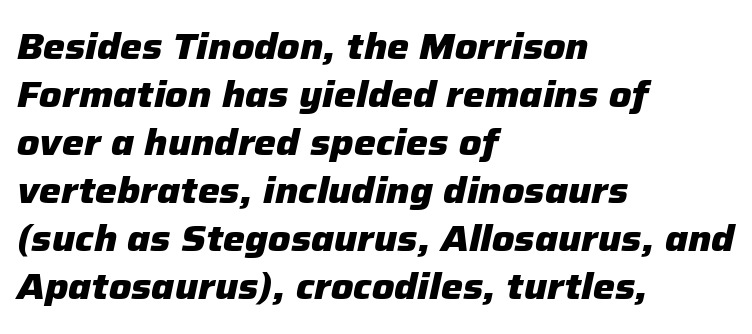
The image shows 37 px heavy type, italic (leaning right); set left-aligned, normal line spacing (1.3x), normal letter spacing, not underlined; low stroke contrast and a medium x-height.
